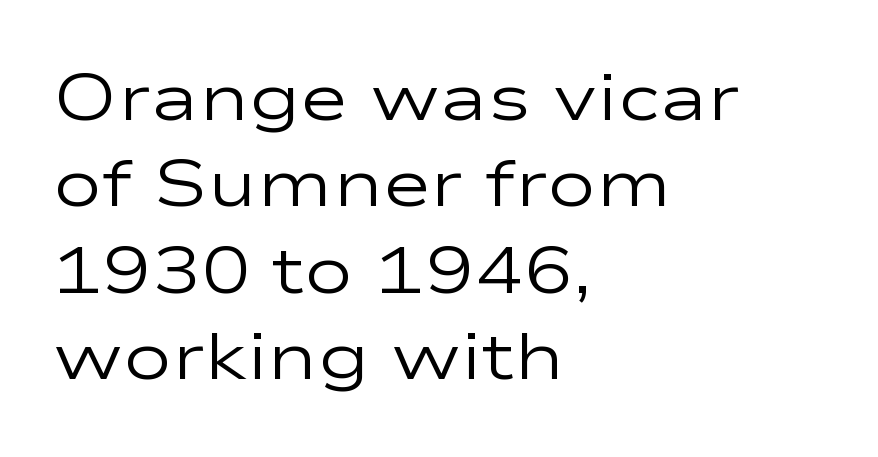
The image shows 66 px regular-weight, wide sans-serif type, upright; set left-aligned, normal line spacing (1.31x), normal letter spacing, not underlined; low stroke contrast and a medium x-height.
